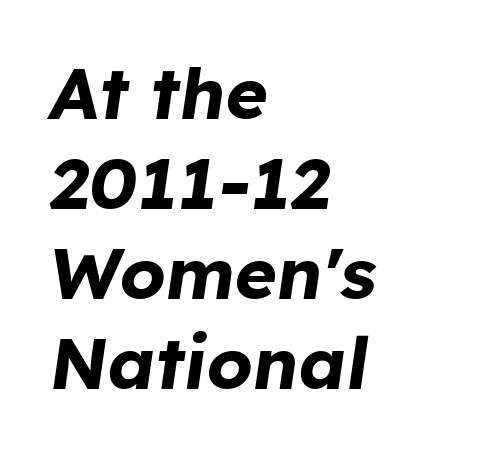
The whole block is typeset with a tilt. The string is rendered with underlining switched off. Inter-character spacing is left at the font's built-in metrics. What weight is shown? A full bold with thick strokes. The lines in this sample share a left origin and differ only in where they stop. Here the designer chose a conventional face with non-uniform glyph widths.
